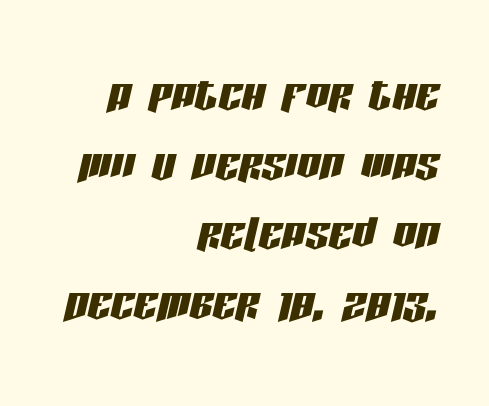
Q: Is the text italic (slanted)? A: Yes, it leans right by about 13 degrees.
Q: Is the text underlined? A: No.
Q: How is the paragraph aligned? A: Right-aligned.
Q: Is the spacing between letters normal or unusually wide? A: Normal.
Q: Width (condensed, normal, or wide)? A: Condensed.
Q: Stroke contrast? A: Low.
Q: x-height? A: Large.
Q: Monospaced? A: No.
